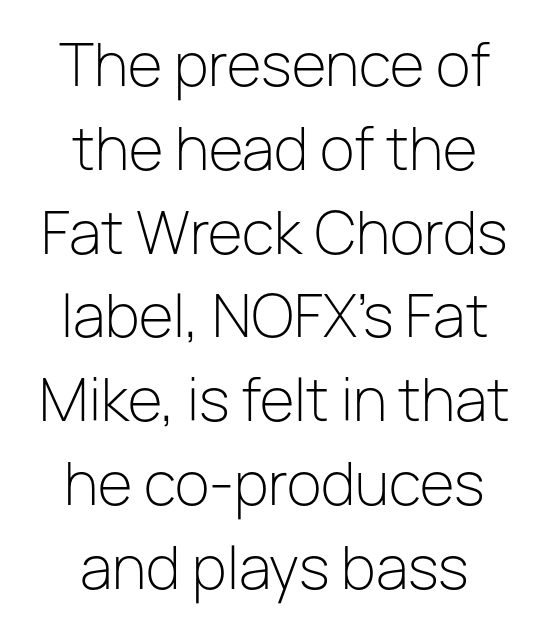
The image shows 57 px light sans-serif type, upright; set centered, normal line spacing (1.47x), normal letter spacing, not underlined; low stroke contrast and a medium x-height.
